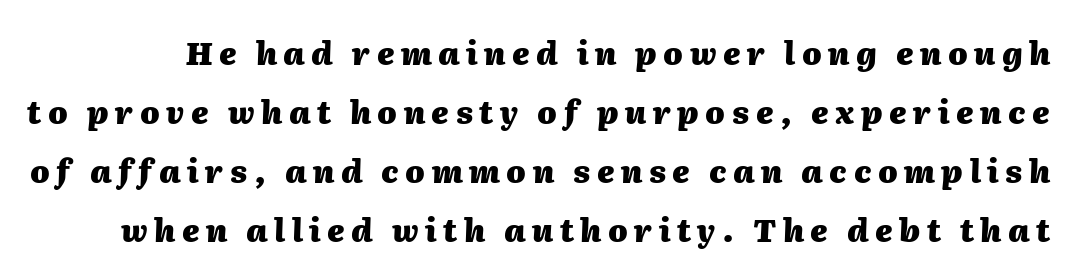
Q: Is the text bold? A: Yes.
Q: Is the text italic (slanted)? A: Yes, it leans right by about 2 degrees.
Q: Is the text underlined? A: No.
Q: Is the spacing between letters normal or unusually wide? A: Unusually wide.
Q: Is the spacing between lines tight, normal or loose? A: Loose.
Q: Width (condensed, normal, or wide)? A: Normal.
Q: Stroke contrast? A: Medium.
Q: x-height? A: Medium.
Q: Monospaced? A: No.
